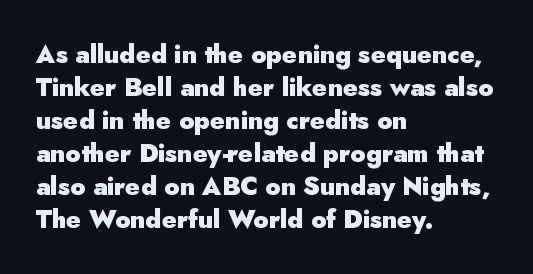
A full-strength bold gives these letters their thick strokes. The gaps between neighbouring characters are ordinary and unremarkable. The lines sit at an ordinary, default distance from one another. Descender tails drop into unmarked territory.
